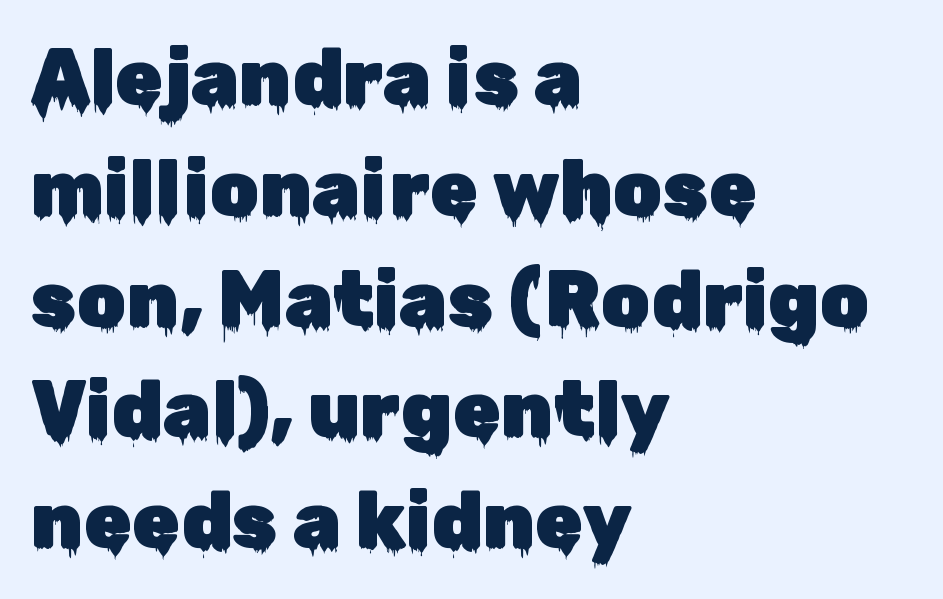
The image shows 78 px sans-serif type, upright; set left-aligned, normal line spacing (1.42x), normal letter spacing, not underlined; low stroke contrast and a medium x-height.
